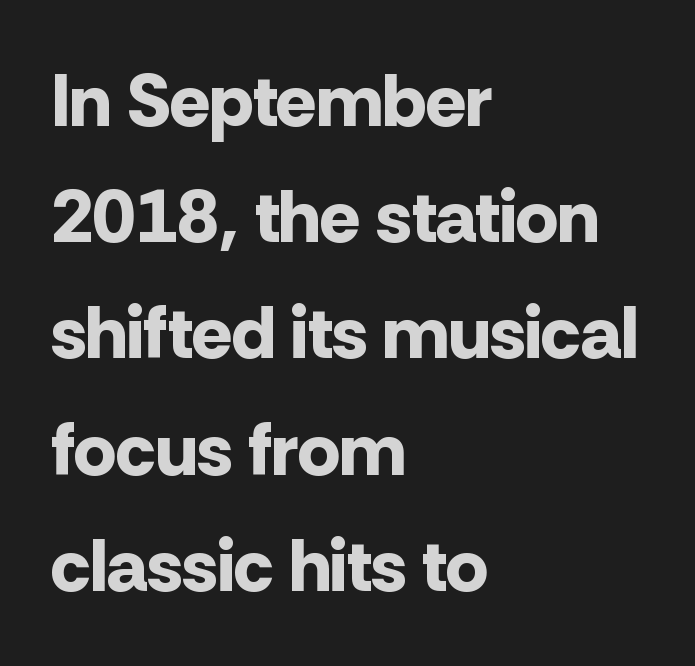
The rendering shows plain stroke endings on the letterforms — a sans-serif design. The compositor pushed each line to the left boundary. The gap between lines stays unmarked. Rendered with straight, roman letterforms. One glance says typical: line gaps are just what's usual.
